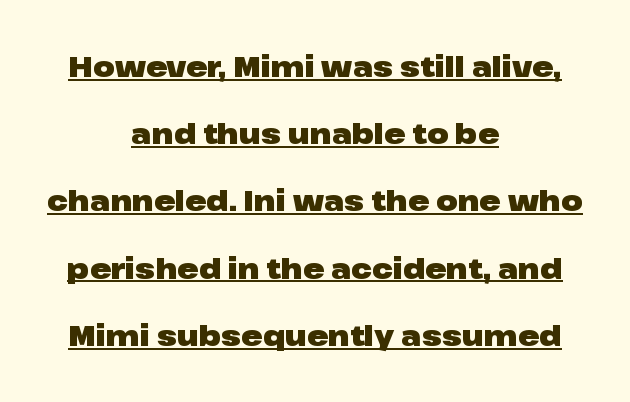
The image shows 28 px heavy, wide sans-serif type, upright; set centered, loose line spacing (2.4x), normal letter spacing, underlined; low stroke contrast and a medium x-height.
